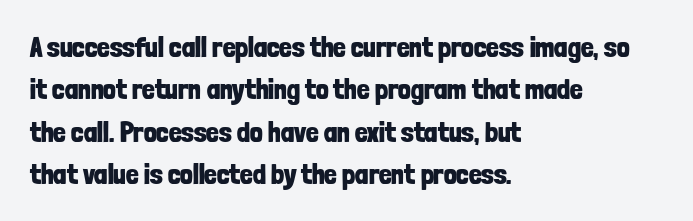
{"serif": "no", "italic": "no", "bold": "yes", "weight": "bold", "width": "condensed", "stroke_contrast": "low", "x_height": "medium", "monospaced": "no", "underline": "no", "align": "left", "line_spacing": "normal", "line_spacing_ratio": 1.51, "letter_spacing": "normal", "letter_spacing_em": 0.0, "glyph_px": 28}
